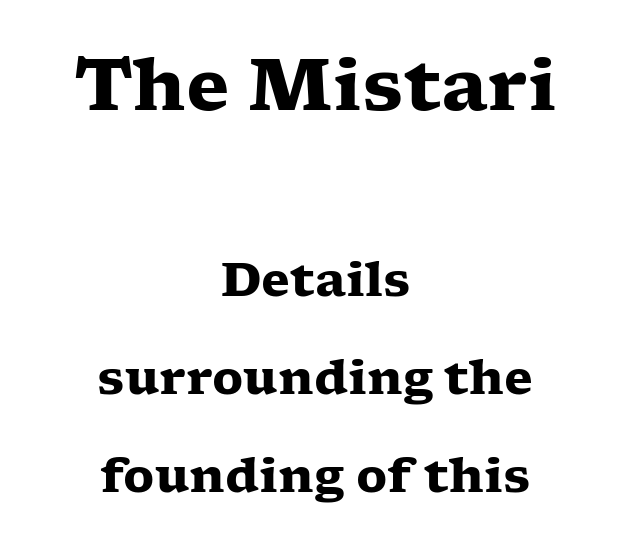
The image shows 71 px heavy, wide serif type, upright; set centered, loose line spacing (2.08x), normal letter spacing, not underlined; the first (top) block is 1.51x larger; low stroke contrast and a medium x-height.
